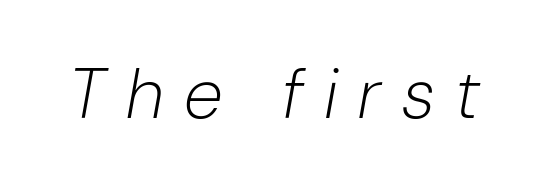
Q: Is the text bold? A: No.
Q: Is the text italic (slanted)? A: Yes, it leans right by about 10 degrees.
Q: Is the text underlined? A: No.
Q: Is the spacing between letters normal or unusually wide? A: Unusually wide.
Q: Width (condensed, normal, or wide)? A: Condensed.
Q: Stroke contrast? A: Low.
Q: x-height? A: Medium.
Q: Monospaced? A: No.
